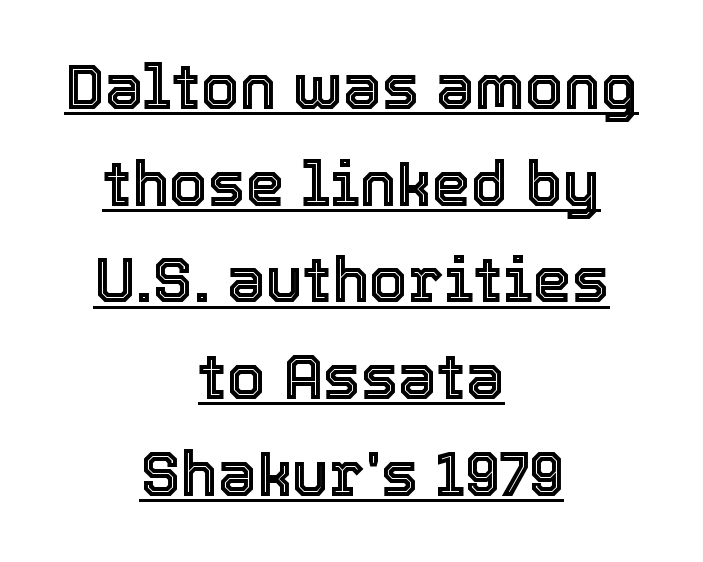
Q: Is the text italic (slanted)? A: No, it is upright.
Q: Is the text underlined? A: Yes.
Q: How is the paragraph aligned? A: Centered.
Q: Is the spacing between letters normal or unusually wide? A: Normal.
Q: Is the spacing between lines tight, normal or loose? A: Normal.
Q: Width (condensed, normal, or wide)? A: Normal.
Q: x-height? A: Medium.
Q: Monospaced? A: No.
